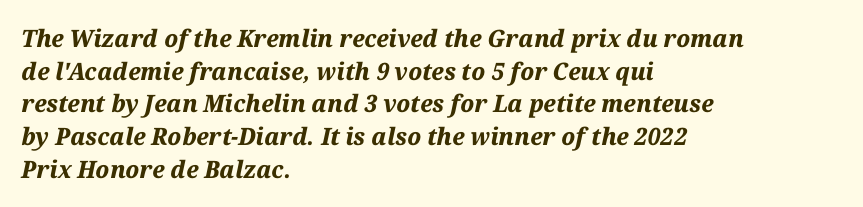
The rag falls on the right side of this text block. This rendering leaves character spacing at its baseline value. Style check: oblique. Heft: maximum for text — a bold. The glyphs are unaccompanied by any horizontal stroke below them.
